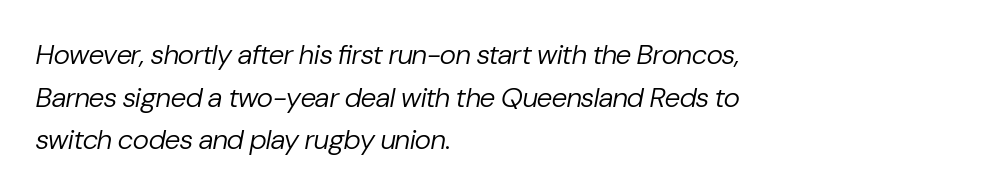
The image shows 28 px regular-weight type, italic (leaning right); set left-aligned, normal line spacing (1.52x), normal letter spacing, not underlined; low stroke contrast and a medium x-height.
